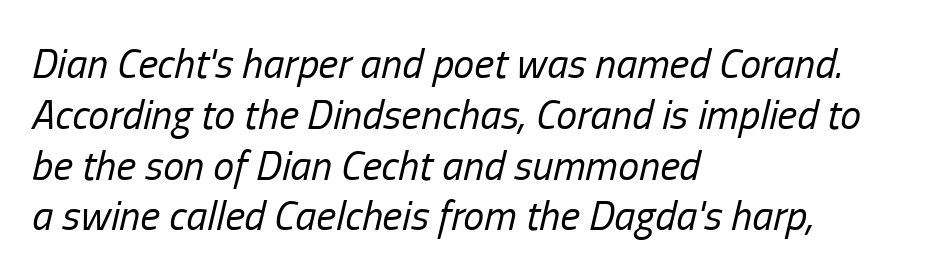
{"italic": "yes", "lean": "right", "slant_degrees": 13, "bold": "no", "weight": "regular", "width": "condensed", "stroke_contrast": "low", "x_height": "medium", "monospaced": "no", "underline": "no", "align": "left", "line_spacing_ratio": 1.21, "letter_spacing": "normal", "letter_spacing_em": 0.0, "glyph_px": 42}
